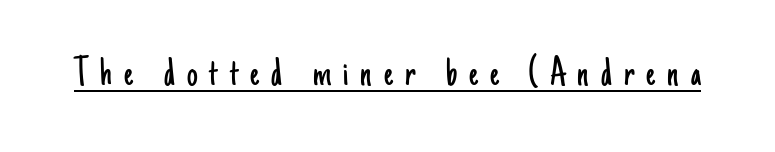
The image shows 43 px light, condensed sans-serif type, upright; set unusually wide letter spacing (+0.28 em), underlined; low stroke contrast and a small x-height.
